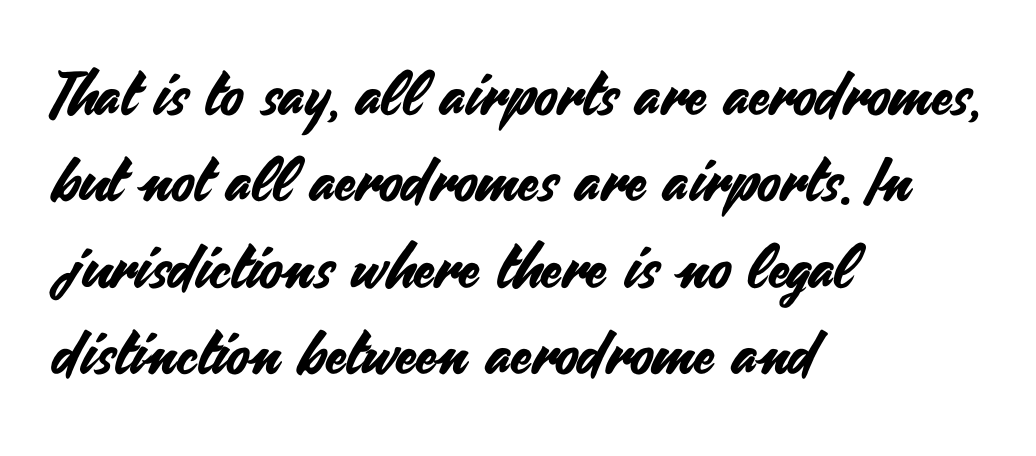
Q: Is the text italic (slanted)? A: Yes.
Q: Is the typeface a serif or a sans-serif typeface? A: Sans-serif.
Q: Is the text underlined? A: No.
Q: How is the paragraph aligned? A: Left-aligned.
Q: Is the spacing between letters normal or unusually wide? A: Normal.
Q: Is the spacing between lines tight, normal or loose? A: Normal.
Q: Width (condensed, normal, or wide)? A: Normal.
Q: Stroke contrast? A: Medium.
Q: x-height? A: Small.
Q: Monospaced? A: No.
